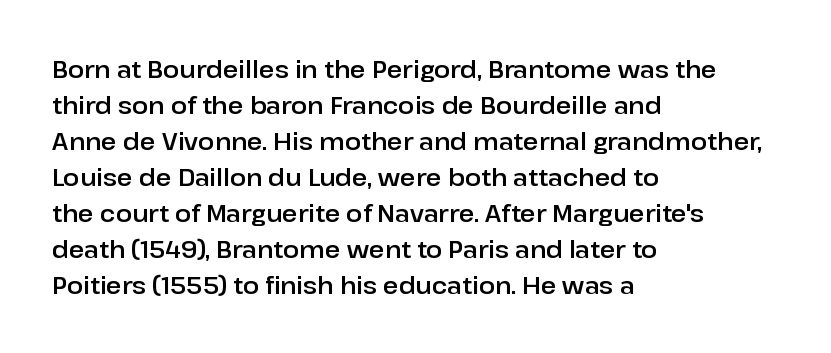
The image shows 24 px text type, upright; set left-aligned, normal line spacing (1.5x), normal letter spacing, not underlined.
